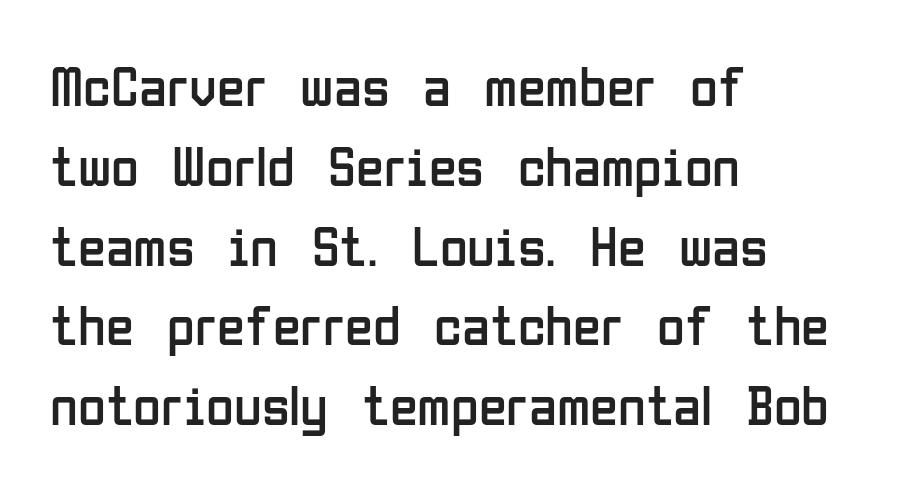
The image shows 57 px regular-weight, condensed sans-serif type, upright; set left-aligned, normal line spacing (1.4x), normal letter spacing, not underlined; low stroke contrast and a medium x-height.
